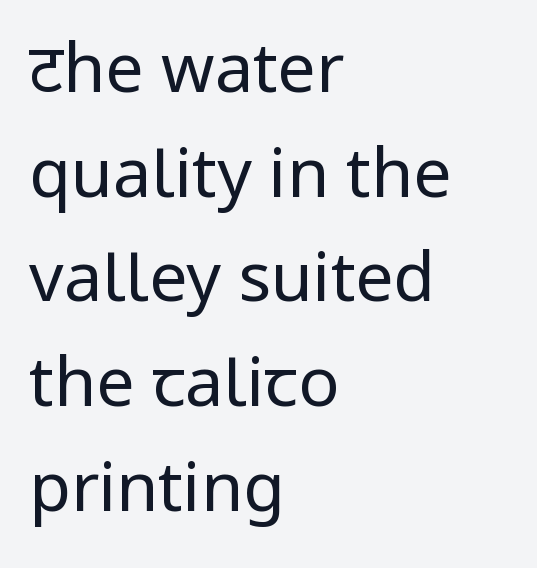
{"serif": "no", "italic": "no", "bold": "no", "weight": "regular", "width": "normal", "stroke_contrast": "low", "x_height": "medium", "monospaced": "no", "underline": "no", "align": "left", "line_spacing": "normal", "line_spacing_ratio": 1.54, "letter_spacing": "normal", "letter_spacing_em": 0.0, "glyph_px": 68}
